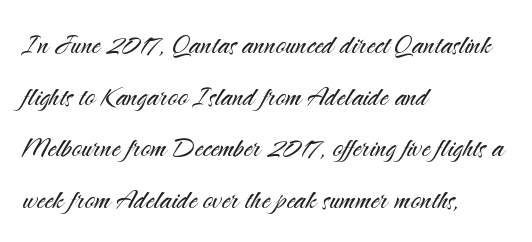
Q: Is the text bold? A: No.
Q: Is the text italic (slanted)? A: Yes.
Q: Is the typeface a serif or a sans-serif typeface? A: Sans-serif.
Q: Is the text underlined? A: No.
Q: How is the paragraph aligned? A: Left-aligned.
Q: Is the spacing between letters normal or unusually wide? A: Normal.
Q: Is the spacing between lines tight, normal or loose? A: Normal.
Q: Width (condensed, normal, or wide)? A: Normal.
Q: Stroke contrast? A: Medium.
Q: x-height? A: Small.
Q: Monospaced? A: No.
